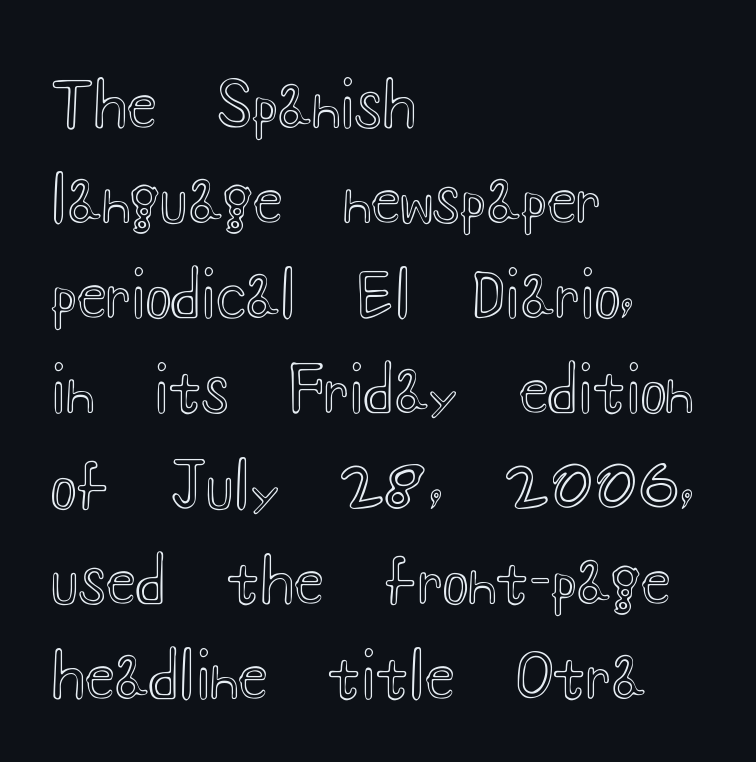
The letters stand upright; this is a roman face. Which margin do the lines hug? The left one — the right edge is uneven. Think of a printed novel: that variable character pitch is what you see here. Interline gaps are of average width in this sample. Honestly, the letter spacing is just normal — you wouldn't notice it.
